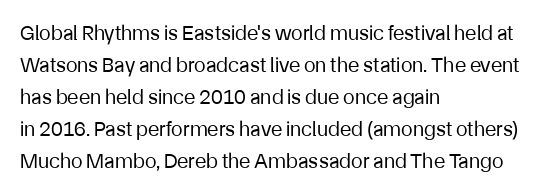
The image shows 21 px text type, upright; set left-aligned, normal line spacing (1.52x), normal letter spacing, not underlined.
